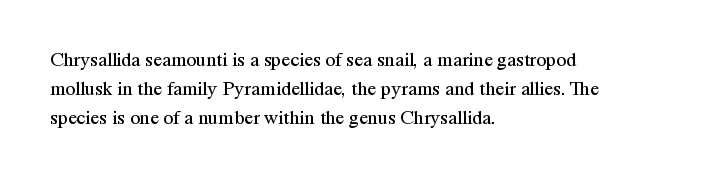
{"italic": "no", "bold": "no", "underline": "no", "align": "left", "line_spacing": "normal", "line_spacing_ratio": 1.44, "letter_spacing": "normal", "letter_spacing_em": 0.0, "glyph_px": 20}
